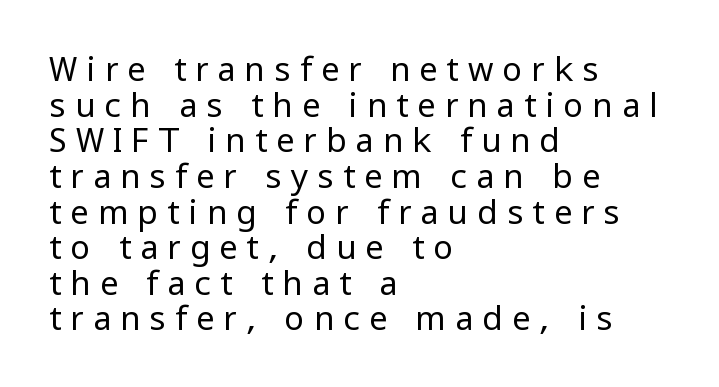
Q: Is the text bold? A: No.
Q: Is the text italic (slanted)? A: No, it is upright.
Q: Is the typeface a serif or a sans-serif typeface? A: Sans-serif.
Q: Is the text underlined? A: No.
Q: How is the paragraph aligned? A: Left-aligned.
Q: Is the spacing between letters normal or unusually wide? A: Unusually wide.
Q: Is the spacing between lines tight, normal or loose? A: Tight.
Q: Width (condensed, normal, or wide)? A: Normal.
Q: Stroke contrast? A: Low.
Q: x-height? A: Medium.
Q: Monospaced? A: No.
